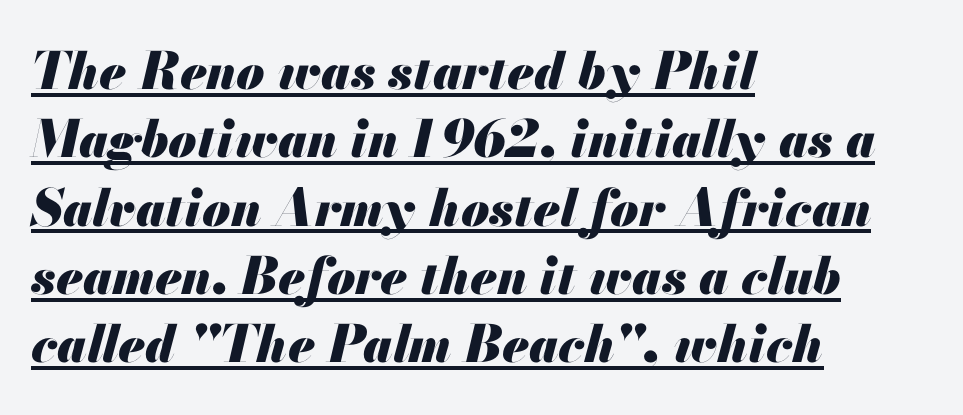
{"italic": "yes", "lean": "right", "slant_degrees": 13, "bold": "yes", "weight": "heavy", "width": "normal", "stroke_contrast": "medium", "x_height": "small", "monospaced": "no", "underline": "yes", "align": "left", "line_spacing": "normal", "line_spacing_ratio": 1.34, "letter_spacing": "normal", "letter_spacing_em": 0.0, "glyph_px": 51}
